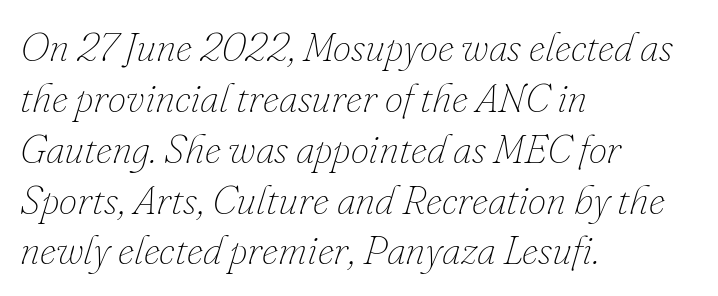
Proportional: the letters do not fall into vertical columns. A bare baseline throughout the passage. Letter spacing: default. The glyphs look as if they've been sheared to an angle. The paragraph has a hard left edge and a soft right edge. The characters are drawn with everyday or finer stroke widths.
